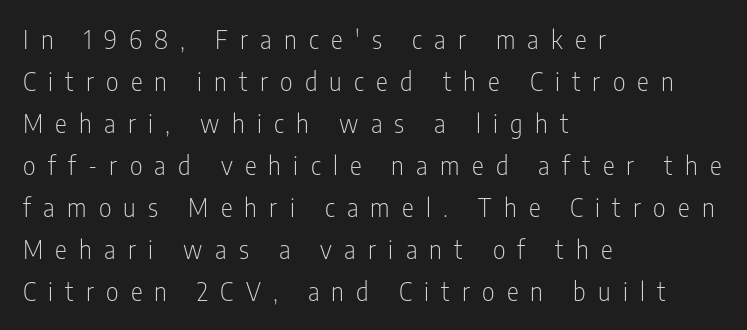
Q: Is the text bold? A: No.
Q: Is the text italic (slanted)? A: No, it is upright.
Q: Is the text underlined? A: No.
Q: How is the paragraph aligned? A: Left-aligned.
Q: Is the spacing between letters normal or unusually wide? A: Unusually wide.
Q: Is the spacing between lines tight, normal or loose? A: Normal.
